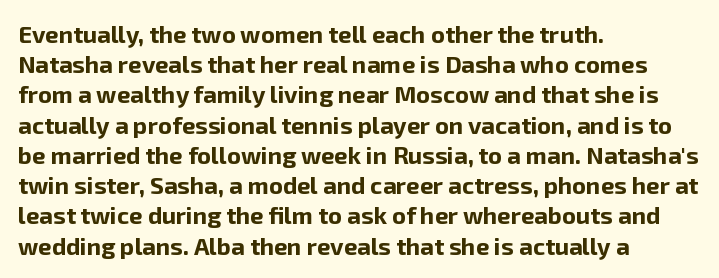
The image shows 24 px bold type, upright; set left-aligned, normal line spacing (1.26x), normal letter spacing, not underlined.
